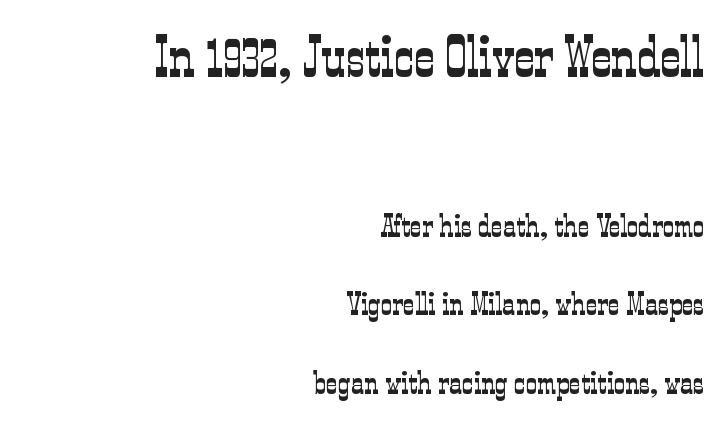
{"serif": "yes", "italic": "no", "bold": "no", "weight": "light", "width": "condensed", "stroke_contrast": "low", "x_height": "medium", "monospaced": "no", "underline": "no", "align": "right", "line_spacing": "loose", "line_spacing_ratio": 2.46, "letter_spacing": "normal", "letter_spacing_em": 0.0, "larger_block": "first", "size_ratio": 1.75, "glyph_px": 56}
